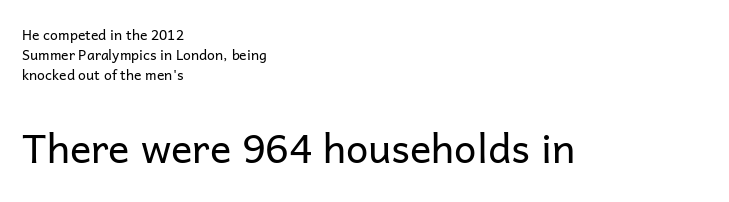
The image shows 40 px regular-weight sans-serif type, upright; set left-aligned, normal line spacing (1.43x), normal letter spacing, not underlined; the second (bottom) block is 2.86x larger; low stroke contrast and a medium x-height.
